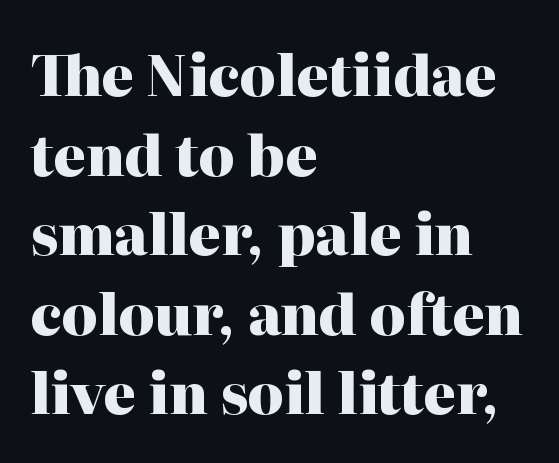
Q: Is the text bold? A: Yes.
Q: Is the text italic (slanted)? A: No, it is upright.
Q: Is the typeface a serif or a sans-serif typeface? A: Serif.
Q: Is the text underlined? A: No.
Q: How is the paragraph aligned? A: Left-aligned.
Q: Is the spacing between letters normal or unusually wide? A: Normal.
Q: Is the spacing between lines tight, normal or loose? A: Normal.
Q: Width (condensed, normal, or wide)? A: Normal.
Q: Stroke contrast? A: High.
Q: x-height? A: Medium.
Q: Monospaced? A: No.
